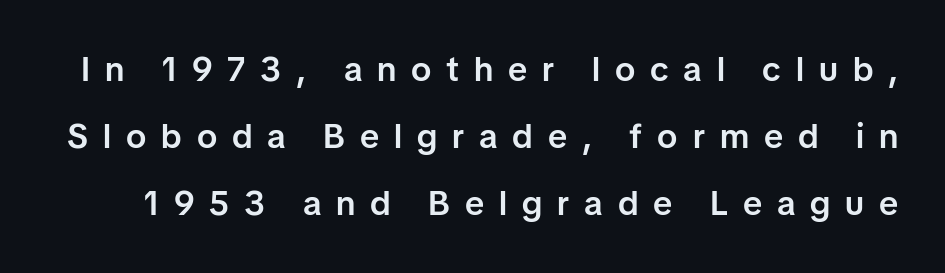
{"serif": "no", "italic": "no", "bold": "semi", "weight": "semibold", "width": "normal", "stroke_contrast": "low", "x_height": "medium", "monospaced": "no", "underline": "no", "line_spacing": "loose", "line_spacing_ratio": 1.97, "letter_spacing": "wide", "letter_spacing_em": 0.44, "glyph_px": 34}
